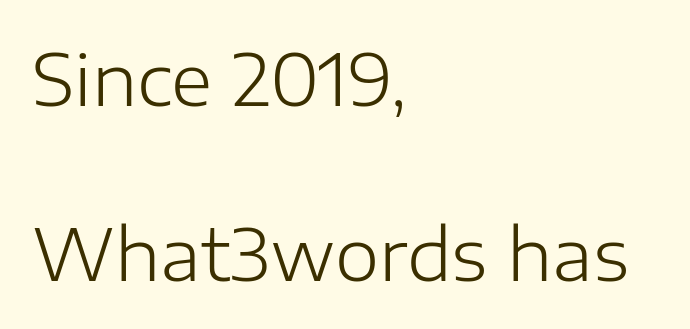
{"serif": "no", "italic": "no", "bold": "no", "weight": "light", "width": "normal", "stroke_contrast": "low", "x_height": "medium", "monospaced": "no", "underline": "no", "align": "left", "line_spacing": "loose", "line_spacing_ratio": 2.46, "letter_spacing": "normal", "letter_spacing_em": 0.0, "glyph_px": 71}
